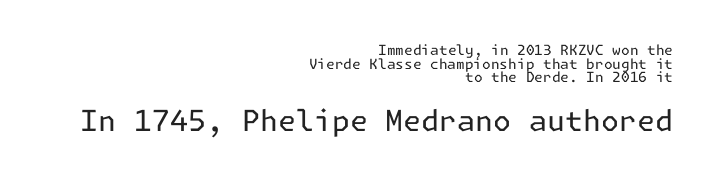
Q: Is the text bold? A: No.
Q: Is the text italic (slanted)? A: No, it is upright.
Q: Is the typeface a serif or a sans-serif typeface? A: Sans-serif.
Q: Is the text underlined? A: No.
Q: How is the paragraph aligned? A: Right-aligned.
Q: Is the spacing between letters normal or unusually wide? A: Normal.
Q: Is the spacing between lines tight, normal or loose? A: Tight.
Q: Which block of text is set in a larger size, the first (top) or the second (bottom)? A: The second (bottom) one.
Q: Width (condensed, normal, or wide)? A: Normal.
Q: Stroke contrast? A: Low.
Q: x-height? A: Medium.
